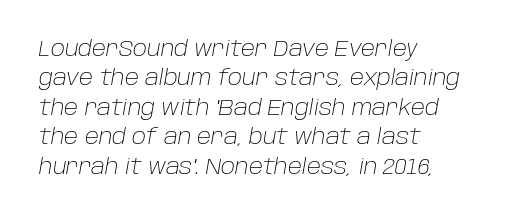
No extra tracking has been applied to these lines. These lines were composed using italics. Weight: regular or lighter. Honestly, there is no underline to notice here at all. The passage is arranged the way most books set body copy — flush left. This block has exactly the height ordinary leading produces.
